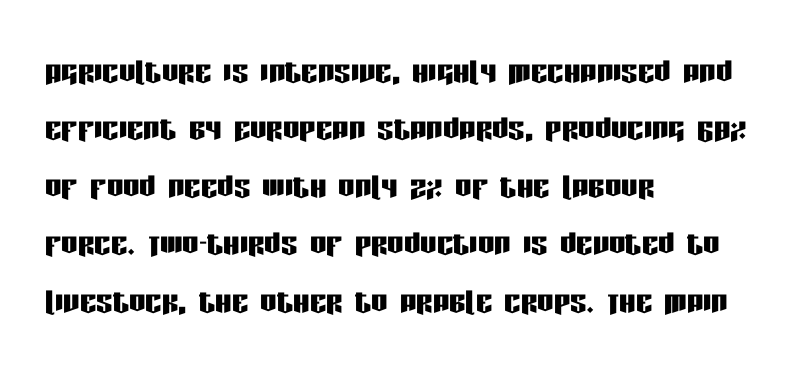
The image shows 41 px condensed sans-serif type, upright; set left-aligned, normal line spacing (1.4x), normal letter spacing, not underlined; low stroke contrast and a large x-height.
